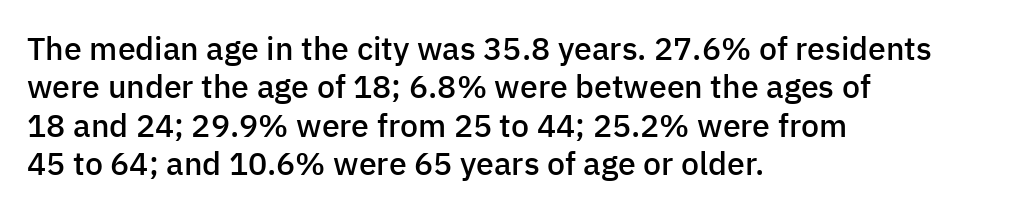
Q: Is the text bold? A: Semi-bold.
Q: Is the text italic (slanted)? A: No, it is upright.
Q: Is the typeface a serif or a sans-serif typeface? A: Sans-serif.
Q: Is the text underlined? A: No.
Q: How is the paragraph aligned? A: Left-aligned.
Q: Is the spacing between letters normal or unusually wide? A: Normal.
Q: Width (condensed, normal, or wide)? A: Normal.
Q: Stroke contrast? A: Low.
Q: x-height? A: Medium.
Q: Monospaced? A: No.
